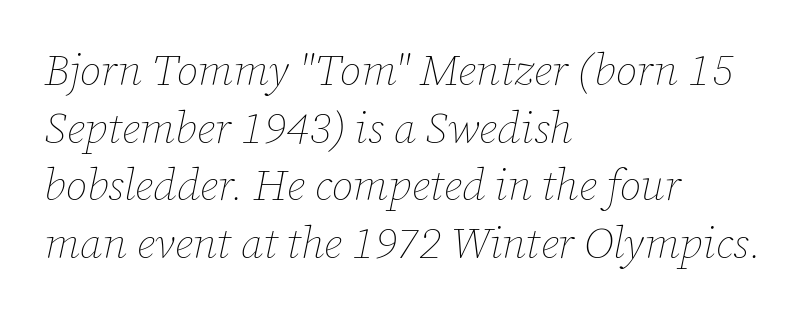
Q: Is the text bold? A: No.
Q: Is the text italic (slanted)? A: Yes, it leans right by about 12 degrees.
Q: Is the text underlined? A: No.
Q: How is the paragraph aligned? A: Left-aligned.
Q: Is the spacing between letters normal or unusually wide? A: Normal.
Q: Is the spacing between lines tight, normal or loose? A: Normal.
Q: Width (condensed, normal, or wide)? A: Normal.
Q: Stroke contrast? A: Low.
Q: x-height? A: Medium.
Q: Monospaced? A: No.
